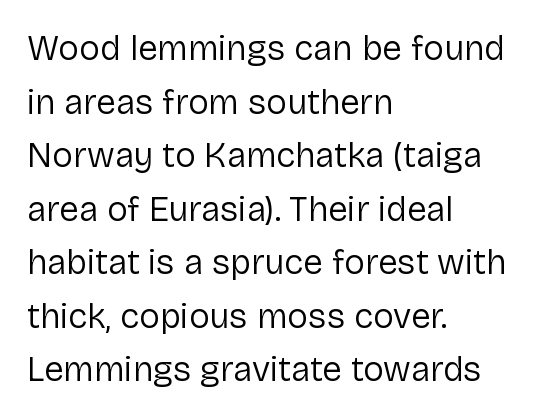
{"serif": "no", "italic": "no", "bold": "no", "weight": "regular", "width": "normal", "stroke_contrast": "low", "x_height": "medium", "monospaced": "no", "underline": "no", "align": "left", "line_spacing": "normal", "line_spacing_ratio": 1.53, "letter_spacing": "normal", "letter_spacing_em": 0.0, "glyph_px": 35}
